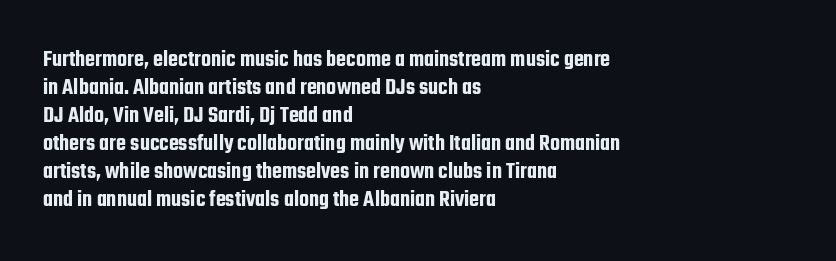
{"italic": "no", "underline": "no", "align": "left", "line_spacing_ratio": 1.22, "letter_spacing": "normal", "letter_spacing_em": 0.0, "glyph_px": 23}
